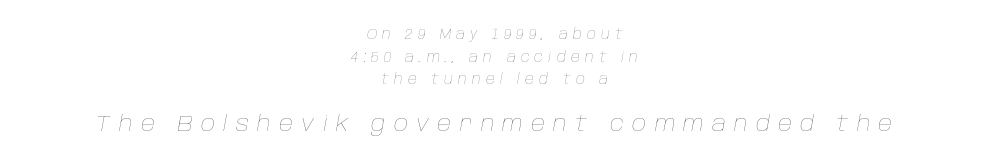
Q: Is the text bold? A: No.
Q: Is the text italic (slanted)? A: Yes, it leans right by about 10 degrees.
Q: Is the text underlined? A: No.
Q: How is the paragraph aligned? A: Centered.
Q: Is the spacing between letters normal or unusually wide? A: Unusually wide.
Q: Is the spacing between lines tight, normal or loose? A: Normal.
Q: Which block of text is set in a larger size, the first (top) or the second (bottom)? A: The second (bottom) one.
